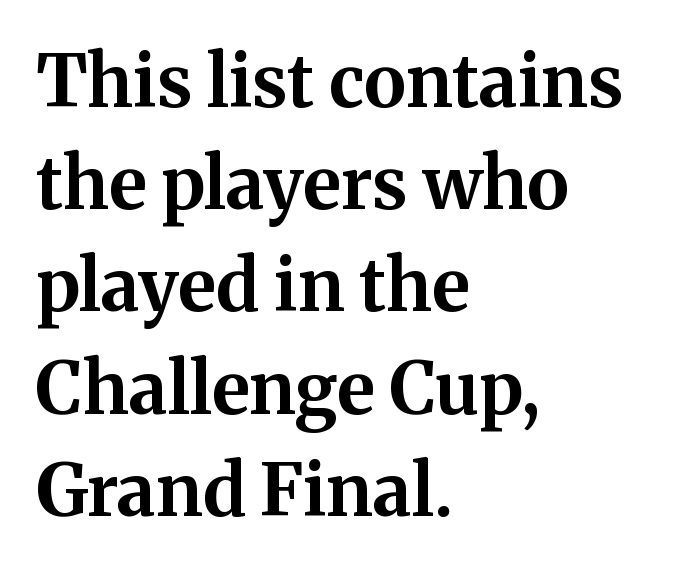
Q: Is the text bold? A: Yes.
Q: Is the text italic (slanted)? A: No, it is upright.
Q: Is the typeface a serif or a sans-serif typeface? A: Serif.
Q: Is the text underlined? A: No.
Q: How is the paragraph aligned? A: Left-aligned.
Q: Is the spacing between letters normal or unusually wide? A: Normal.
Q: Is the spacing between lines tight, normal or loose? A: Normal.
Q: Width (condensed, normal, or wide)? A: Normal.
Q: Stroke contrast? A: Medium.
Q: x-height? A: Medium.
Q: Monospaced? A: No.
